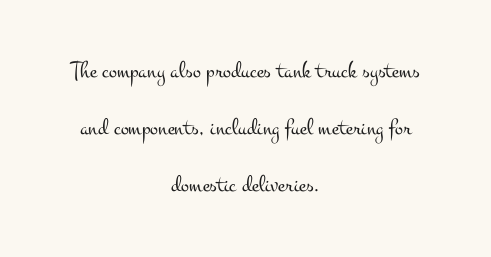
The image shows 24 px text type; set centered, loose line spacing (2.38x), normal letter spacing, not underlined.
